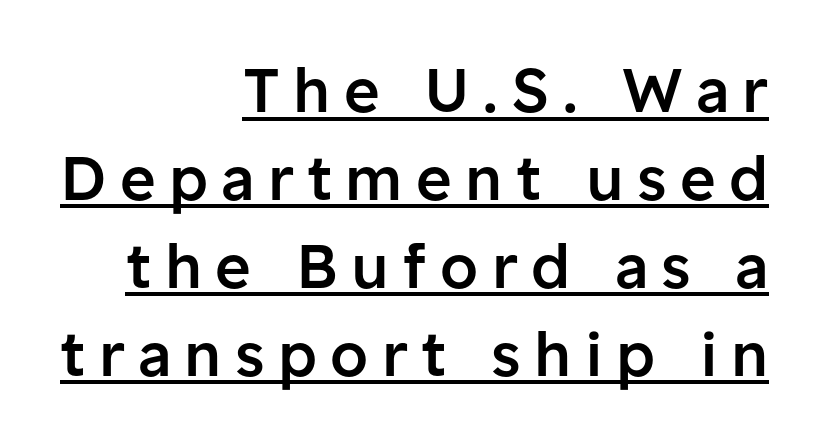
Bold? Not quite — semibold, heavier than regular but stopping short. The sample's only ornament is a line tracing under the words. The rendering uses natural spacing where letterforms have individual widths. Typographically, this falls in the sans-serif category. In terms of leading, this rendering sits right in the middle.
